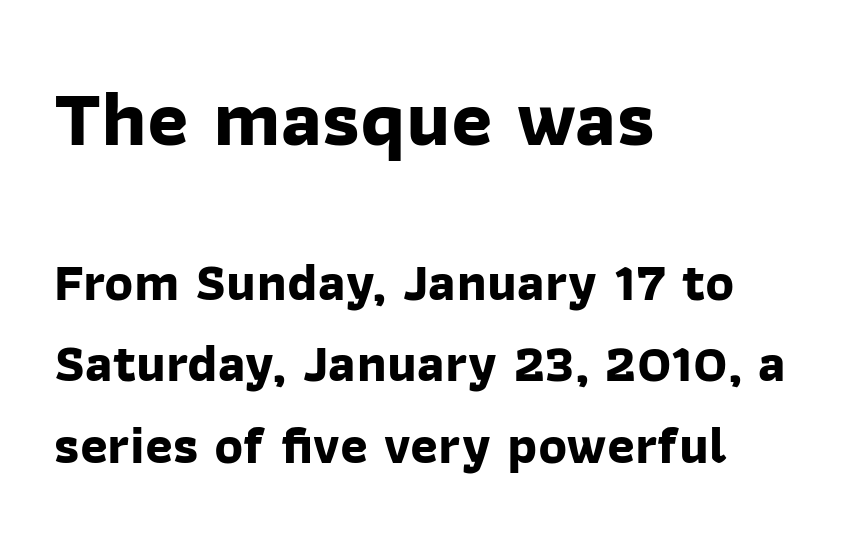
{"serif": "no", "bold": "yes", "weight": "bold", "width": "normal", "stroke_contrast": "low", "x_height": "medium", "monospaced": "no", "underline": "no", "align": "left", "line_spacing": "normal", "line_spacing_ratio": 1.54, "letter_spacing": "normal", "letter_spacing_em": 0.0, "larger_block": "first", "size_ratio": 1.49, "glyph_px": 79}
